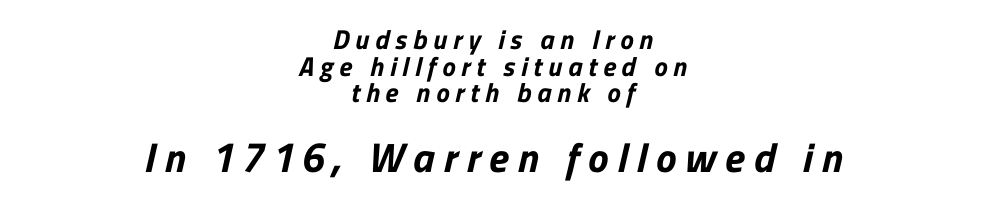
The image shows 41 px bold sans-serif type; set centered, tight line spacing (0.99x), unusually wide letter spacing (+0.22 em), not underlined; the second (bottom) block is 1.52x larger; low stroke contrast and a medium x-height.
